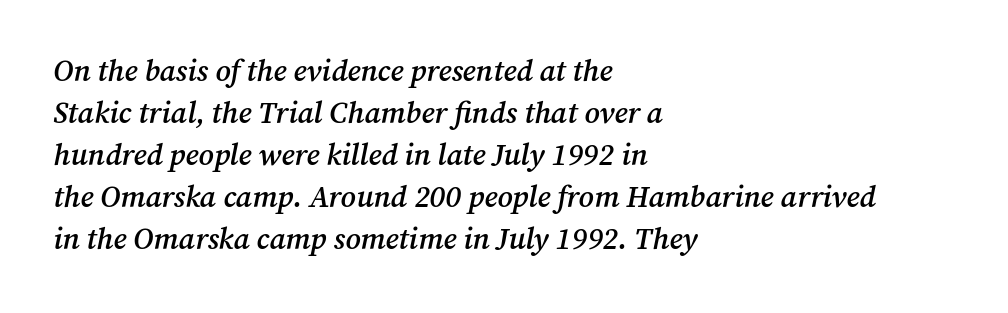
{"serif": "yes", "italic": "yes", "lean": "right", "slant_degrees": 12, "bold": "semi", "weight": "semibold", "width": "normal", "stroke_contrast": "medium", "x_height": "medium", "monospaced": "no", "underline": "no", "align": "left", "line_spacing": "normal", "line_spacing_ratio": 1.4, "letter_spacing": "normal", "letter_spacing_em": 0.0, "glyph_px": 30}
